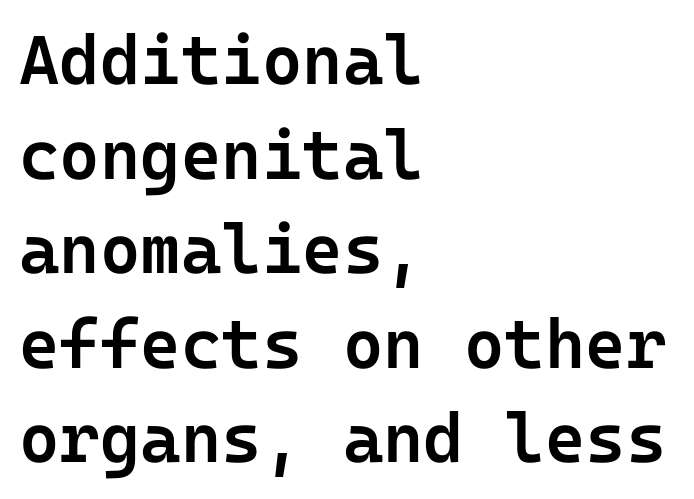
The image shows 69 px semibold sans-serif type, upright; set left-aligned, normal line spacing (1.37x), normal letter spacing, not underlined; low stroke contrast and a medium x-height.
